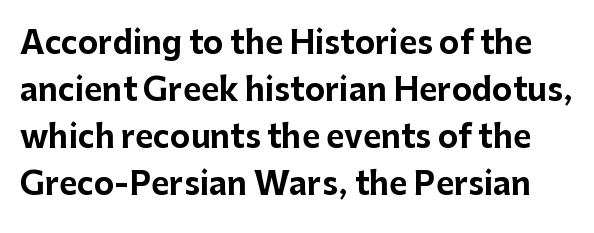
The letters sit at their default tracking, neither squeezed nor spread. The letters carry no serifs — their stems end cleanly without finishing strokes. The space directly below the letters is spotless. What's the leading like? Ordinary, nothing unusual. Tall strokes in this sample are plumb rather than angled. Think of a printed novel: that variable character pitch is what you see here.
